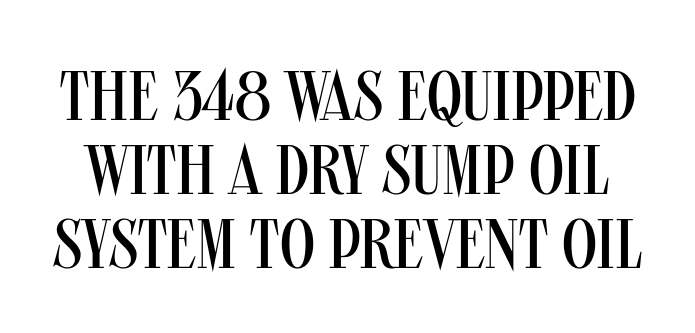
Q: Is the text bold? A: No.
Q: Is the text italic (slanted)? A: No, it is upright.
Q: Is the typeface a serif or a sans-serif typeface? A: Sans-serif.
Q: Is the text underlined? A: No.
Q: Is the spacing between letters normal or unusually wide? A: Normal.
Q: Is the spacing between lines tight, normal or loose? A: Tight.
Q: Width (condensed, normal, or wide)? A: Condensed.
Q: Stroke contrast? A: Medium.
Q: x-height? A: Large.
Q: Monospaced? A: No.
